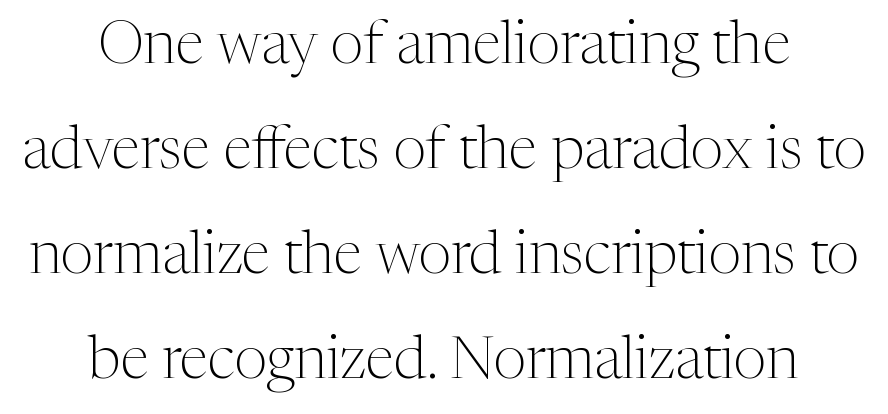
Q: Is the text bold? A: No.
Q: Is the text italic (slanted)? A: No, it is upright.
Q: Is the typeface a serif or a sans-serif typeface? A: Serif.
Q: Is the text underlined? A: No.
Q: How is the paragraph aligned? A: Centered.
Q: Is the spacing between letters normal or unusually wide? A: Normal.
Q: Width (condensed, normal, or wide)? A: Normal.
Q: Stroke contrast? A: Medium.
Q: x-height? A: Medium.
Q: Monospaced? A: No.
